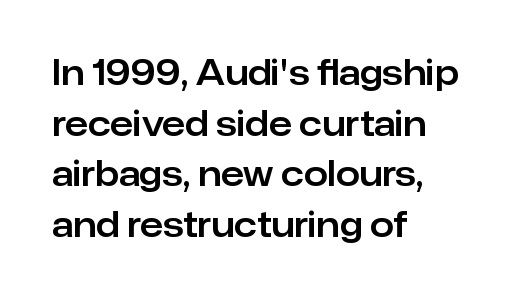
Q: Is the text italic (slanted)? A: No, it is upright.
Q: Is the typeface a serif or a sans-serif typeface? A: Sans-serif.
Q: Is the text underlined? A: No.
Q: How is the paragraph aligned? A: Left-aligned.
Q: Is the spacing between letters normal or unusually wide? A: Normal.
Q: Is the spacing between lines tight, normal or loose? A: Normal.
Q: Width (condensed, normal, or wide)? A: Normal.
Q: Stroke contrast? A: Low.
Q: x-height? A: Medium.
Q: Monospaced? A: No.
